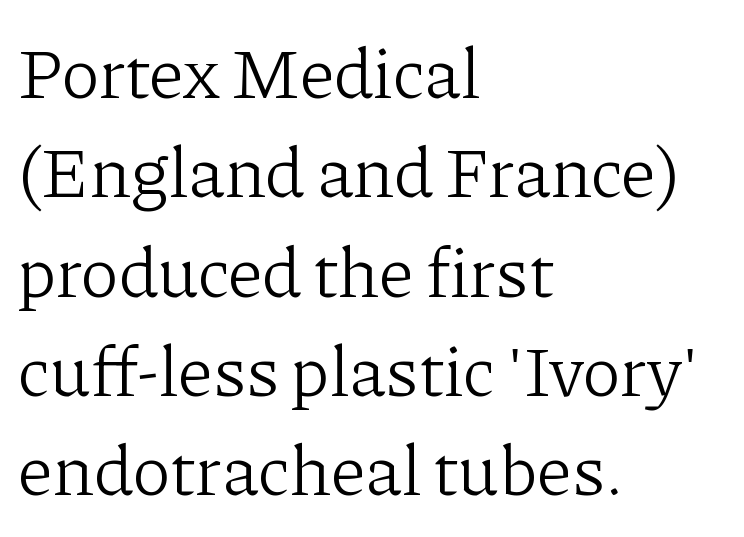
{"serif": "yes", "italic": "no", "bold": "no", "weight": "light", "width": "normal", "stroke_contrast": "low", "x_height": "medium", "monospaced": "no", "underline": "no", "align": "left", "line_spacing": "normal", "line_spacing_ratio": 1.38, "letter_spacing": "normal", "letter_spacing_em": 0.0, "glyph_px": 72}
